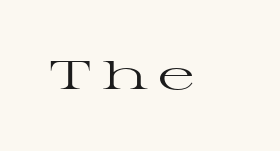
The image shows 40 px regular-weight, wide serif type, upright; set unusually wide letter spacing (+0.24 em), not underlined; high stroke contrast and a medium x-height.
